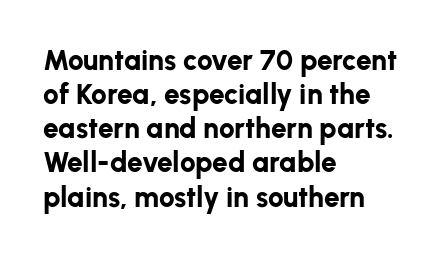
{"serif": "no", "italic": "no", "bold": "yes", "weight": "bold", "width": "normal", "stroke_contrast": "low", "x_height": "medium", "monospaced": "no", "underline": "no", "align": "left", "line_spacing_ratio": 1.22, "letter_spacing": "normal", "letter_spacing_em": 0.0, "glyph_px": 28}
